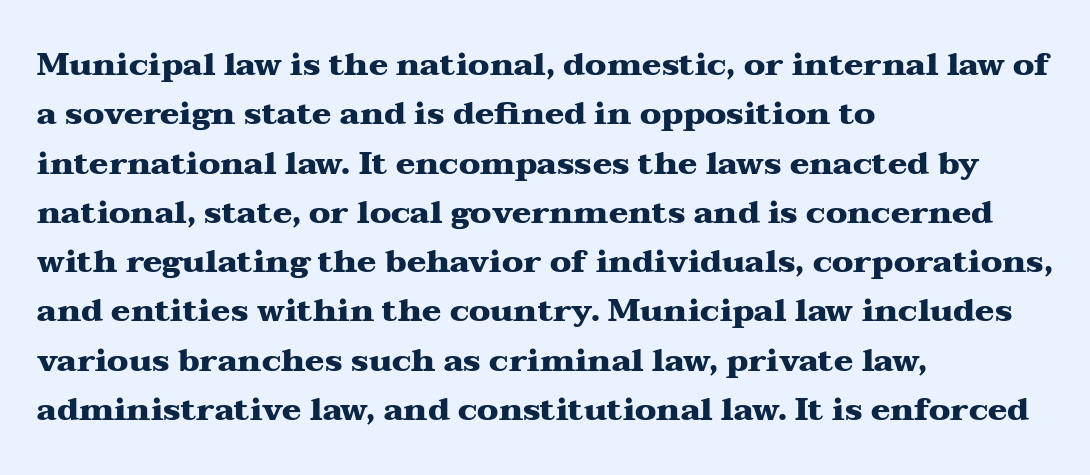
The image shows 32 px heavy, wide serif type, upright; set left-aligned, normal line spacing (1.54x), normal letter spacing, not underlined; medium stroke contrast and a medium x-height.
